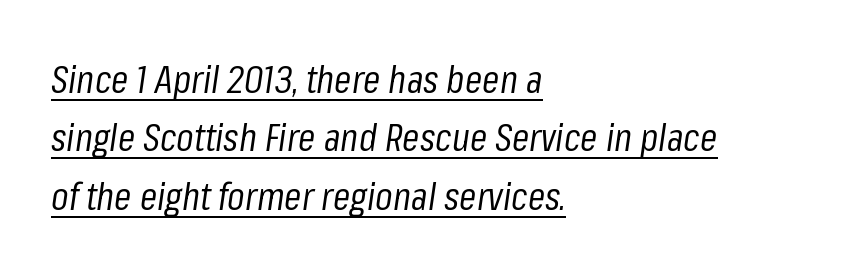
The image shows 39 px regular-weight, condensed type, italic (leaning right); set left-aligned, normal line spacing (1.5x), normal letter spacing, underlined; low stroke contrast and a medium x-height.
